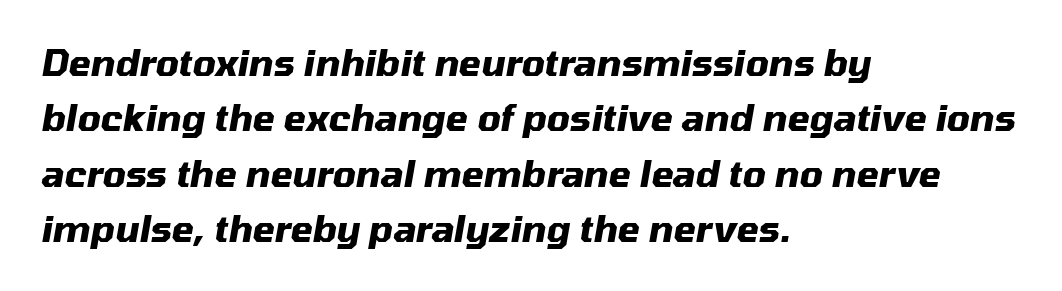
The image shows 36 px heavy type, italic (leaning right); set left-aligned, normal line spacing (1.54x), normal letter spacing, not underlined; medium stroke contrast and a medium x-height.
